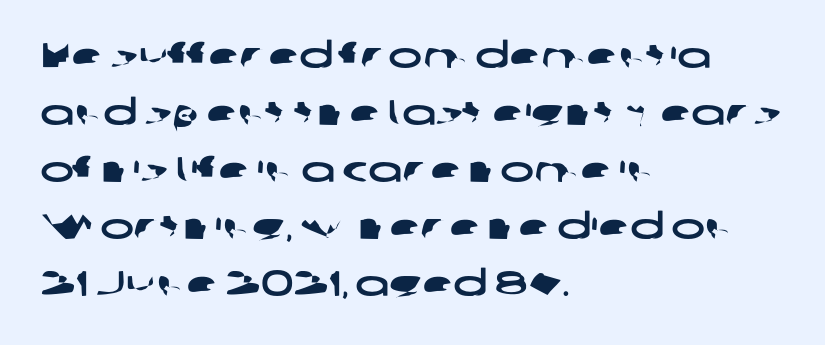
The typeface chosen for these lines omits serifs. Which margin do the lines hug? The left one — the right edge is uneven. The face used here is rendered with its standard letterfit. In terms of leading, this rendering sits right in the middle. Only glyphs here, with clear space below each row. Proportional: the letters do not fall into vertical columns.
